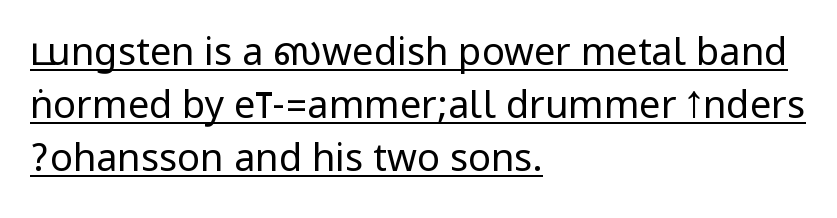
This rendering leaves character spacing at its baseline value. The characters display no serif detailing; their extremities are plain. The typesetter chose a ragged-right arrangement here. What decoration does the sample have? An underline. The space between consecutive lines is moderate.
